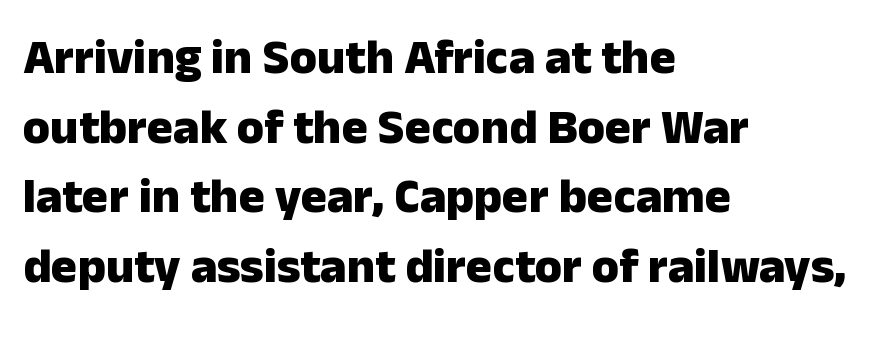
Q: Is the text bold? A: Yes.
Q: Is the text italic (slanted)? A: No, it is upright.
Q: Is the typeface a serif or a sans-serif typeface? A: Sans-serif.
Q: Is the text underlined? A: No.
Q: How is the paragraph aligned? A: Left-aligned.
Q: Is the spacing between letters normal or unusually wide? A: Normal.
Q: Is the spacing between lines tight, normal or loose? A: Normal.
Q: Width (condensed, normal, or wide)? A: Normal.
Q: Stroke contrast? A: Low.
Q: x-height? A: Medium.
Q: Monospaced? A: No.
